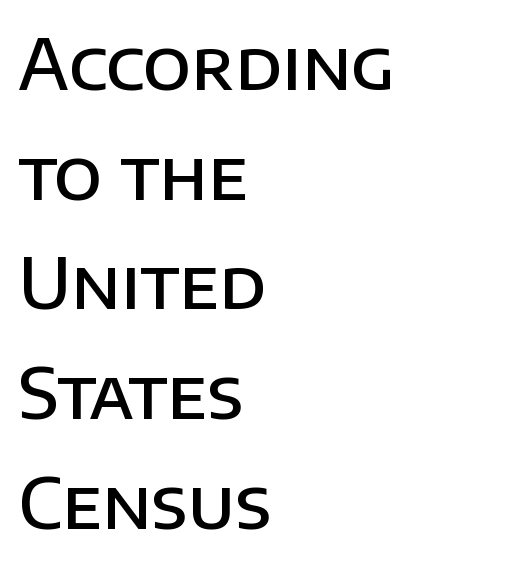
{"serif": "no", "italic": "no", "bold": "semi", "weight": "semibold", "width": "normal", "stroke_contrast": "low", "x_height": "large", "monospaced": "no", "underline": "no", "align": "left", "line_spacing": "normal", "line_spacing_ratio": 1.59, "letter_spacing": "normal", "letter_spacing_em": 0.0, "glyph_px": 69}
